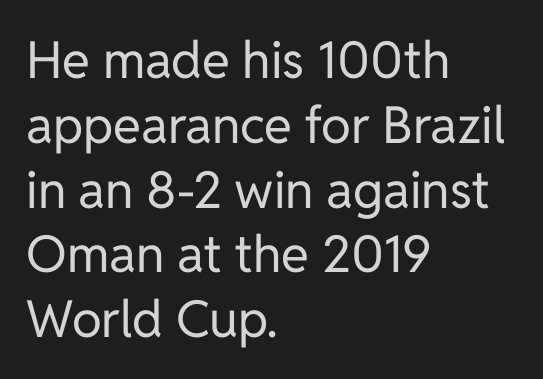
The image shows 51 px regular-weight sans-serif type, upright; set left-aligned, normal line spacing (1.27x), normal letter spacing, not underlined; low stroke contrast and a medium x-height.
